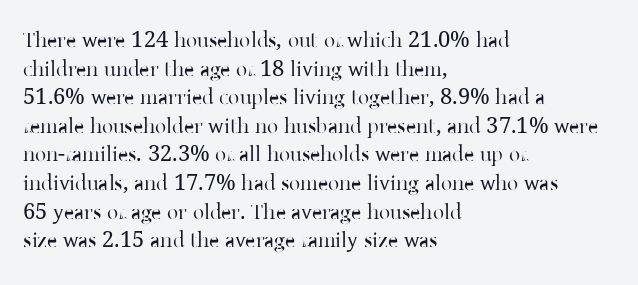
{"italic": "no", "bold": "no", "underline": "no", "align": "left", "line_spacing": "normal", "line_spacing_ratio": 1.3, "letter_spacing": "normal", "letter_spacing_em": 0.0, "glyph_px": 22}
